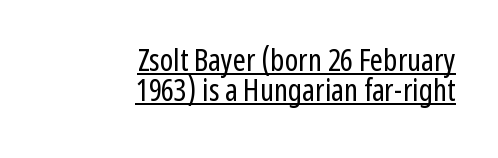
The face used here is proportionally spaced, like ordinary book or web type. This rendering uses right alignment, leaving the left contour irregular. Type style note: lacks serifs. You can see a thin bar hugging the bottom of the glyphs. Standard letterfit; no display-style spreading of the glyphs. Does the leading feel generous? Not at all — it's pinched.
